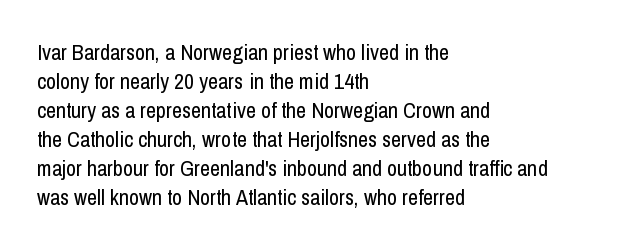
The image shows 22 px text type, upright; set left-aligned, normal line spacing (1.32x), normal letter spacing, not underlined.
